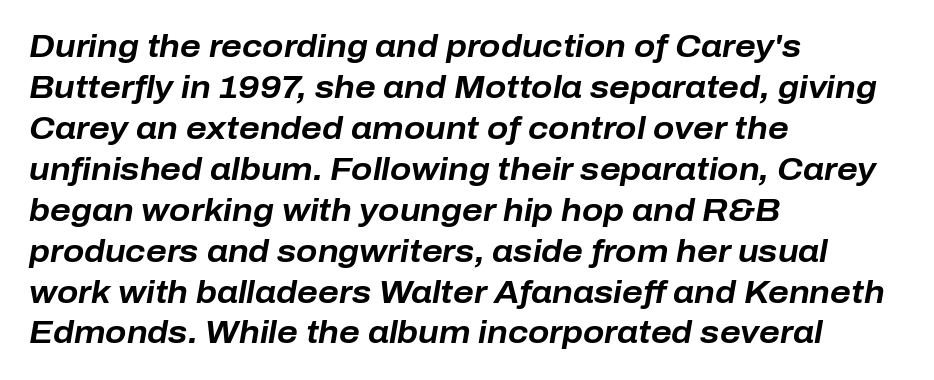
The image shows 31 px bold type, italic (leaning right); set left-aligned, normal line spacing (1.32x), normal letter spacing, not underlined; low stroke contrast and a medium x-height.
